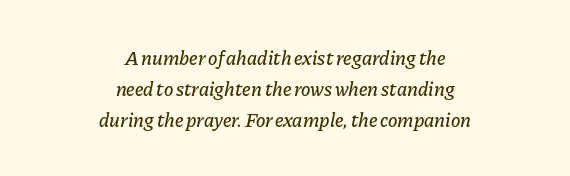
{"italic": "yes", "lean": "right", "slant_degrees": 11, "underline": "no", "align": "center", "line_spacing": "normal", "line_spacing_ratio": 1.54, "letter_spacing": "normal", "letter_spacing_em": 0.0, "glyph_px": 20}
